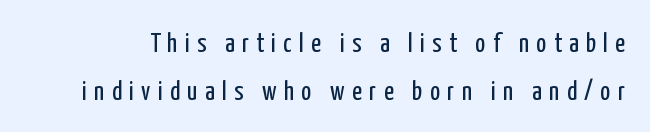
Tracking value appears strongly positive — letters spread wide. Rule under the text: the space is simply empty. The passage shown is not bold in any degree. Nope, not italic — everything's standing straight.
